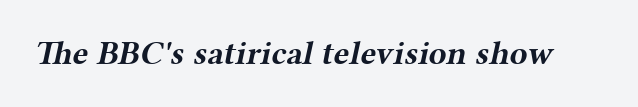
{"serif": "yes", "bold": "yes", "weight": "bold", "width": "wide", "stroke_contrast": "medium", "x_height": "medium", "monospaced": "no", "underline": "no", "letter_spacing": "normal", "letter_spacing_em": 0.0, "glyph_px": 33}
